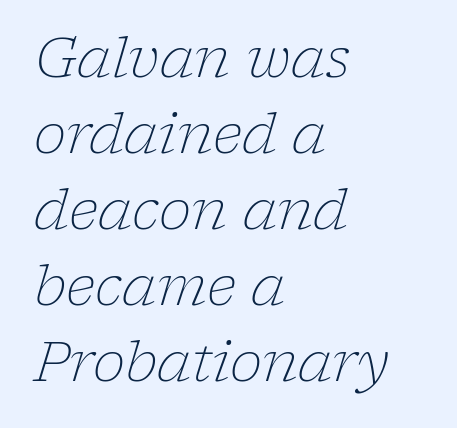
The face used here has a pronounced slope to its letters. Weight: regular or lighter. The zone under the glyphs is completely vacant. In terms of letterspacing, this is plain default setting.
